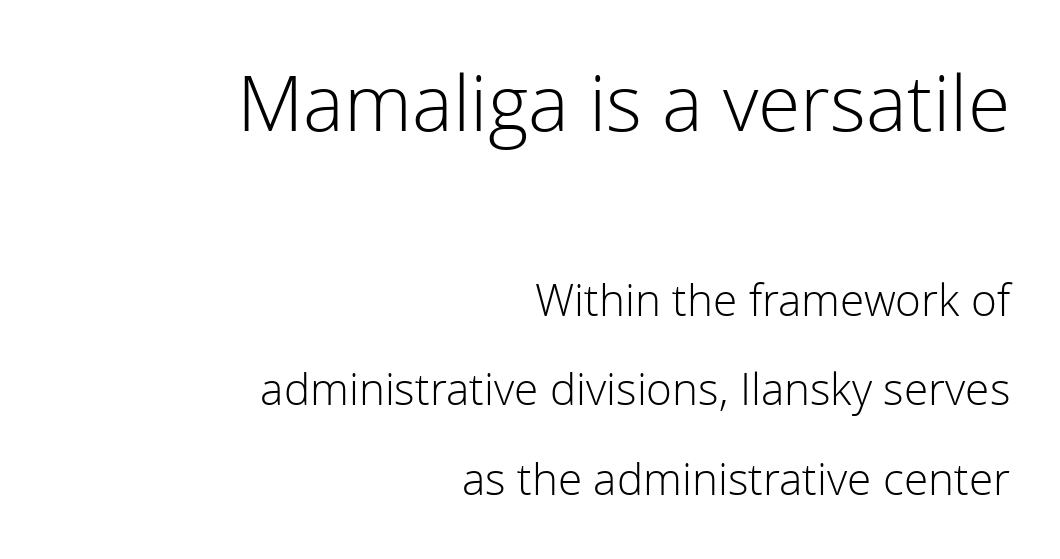
The image shows 77 px light sans-serif type, upright; set right-aligned, loose line spacing (2.04x), normal letter spacing, not underlined; the first (top) block is 1.75x larger; low stroke contrast and a medium x-height.
